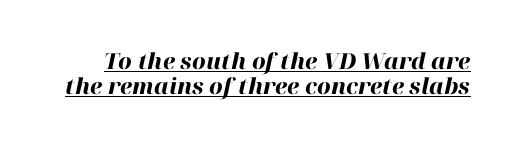
The image shows 22 px bold type, italic (leaning right); set tight line spacing (1.15x), normal letter spacing, underlined.
